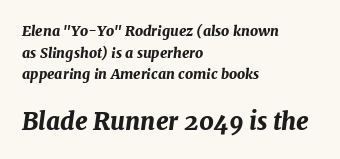
{"italic": "yes", "lean": "right", "slant_degrees": 7, "bold": "yes", "underline": "no", "align": "left", "line_spacing": "normal", "line_spacing_ratio": 1.54, "letter_spacing": "normal", "letter_spacing_em": 0.0, "larger_block": "second", "size_ratio": 1.71, "glyph_px": 24}
